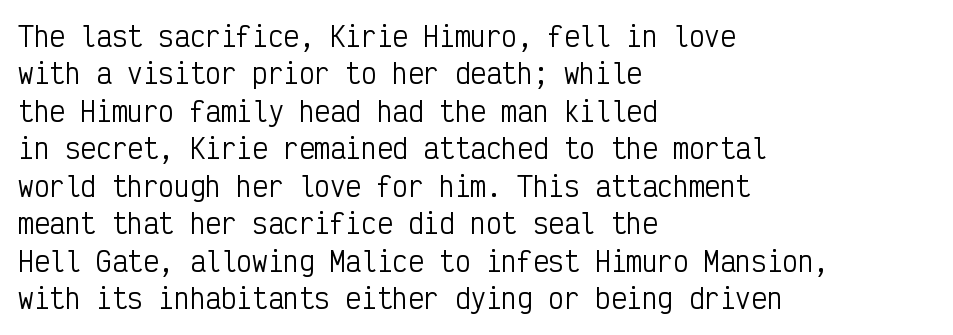
Is the letter spacing exaggerated? No — it looks like the ordinary default. This block has exactly the height ordinary leading produces. This is the regular roman posture of the typeface. Weight: not bold — regular or lighter.
